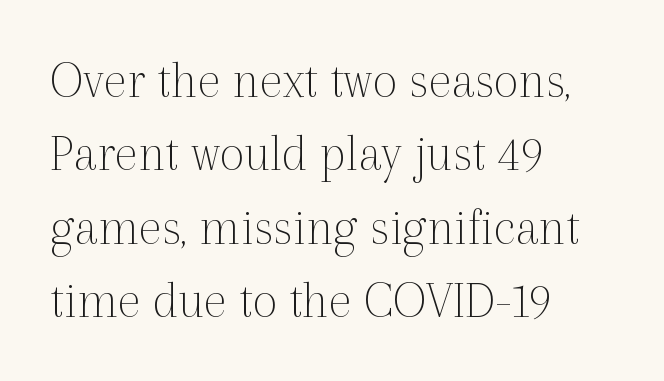
{"serif": "yes", "italic": "no", "bold": "no", "weight": "thin", "width": "normal", "x_height": "medium", "monospaced": "no", "underline": "no", "align": "left", "line_spacing": "normal", "line_spacing_ratio": 1.36, "letter_spacing": "normal", "letter_spacing_em": 0.0, "glyph_px": 54}
